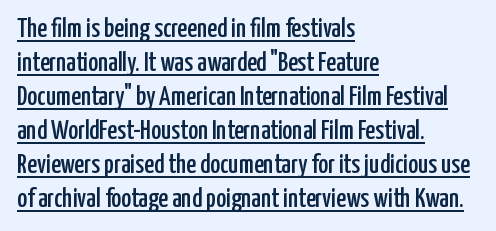
Does the leading feel generous? No, just average. If you drew a line through each stem, it would be perfectly vertical. Descenders here cross a horizontal rule under the line. Characters follow at the spacing the type designer built in. These lines stack with their left ends in a neat column.
